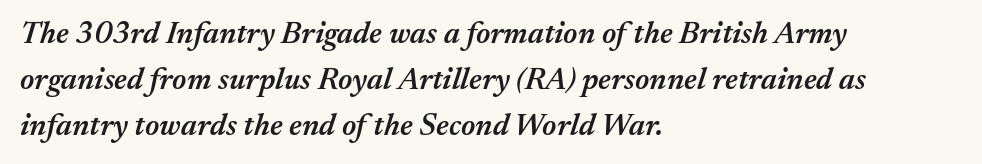
The image shows 31 px semibold type, italic (leaning right); set left-aligned, normal line spacing (1.48x), normal letter spacing, not underlined; medium stroke contrast and a medium x-height.
